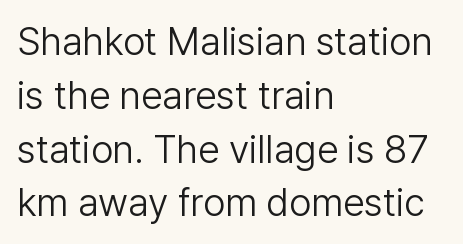
The image shows 39 px light sans-serif type, upright; set left-aligned, normal line spacing (1.38x), normal letter spacing, not underlined; low stroke contrast and a medium x-height.
